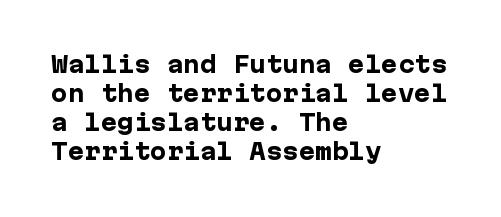
I'd describe the lettering as bold — thick and assertive. Line starts are locked; line ends wander. Nope, not italic — everything's standing straight. Only glyphs here, with clear space below each row.
